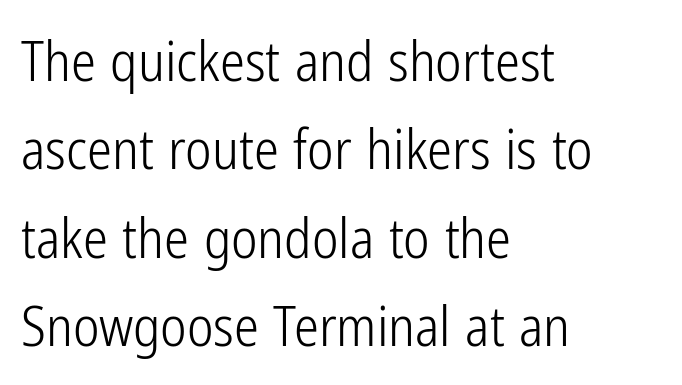
Q: Is the text bold? A: No.
Q: Is the text italic (slanted)? A: No, it is upright.
Q: Is the typeface a serif or a sans-serif typeface? A: Sans-serif.
Q: Is the text underlined? A: No.
Q: How is the paragraph aligned? A: Left-aligned.
Q: Is the spacing between letters normal or unusually wide? A: Normal.
Q: Is the spacing between lines tight, normal or loose? A: Normal.
Q: Width (condensed, normal, or wide)? A: Condensed.
Q: Stroke contrast? A: Low.
Q: x-height? A: Medium.
Q: Monospaced? A: No.
